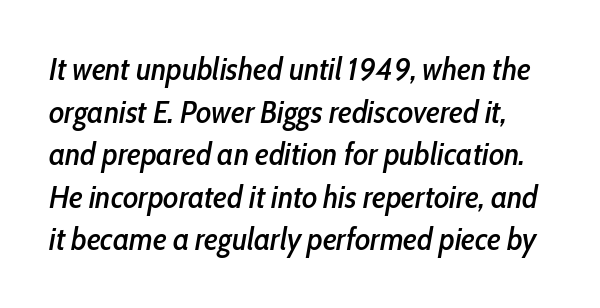
Q: Is the text italic (slanted)? A: Yes, it leans right by about 10 degrees.
Q: Is the text underlined? A: No.
Q: Is the spacing between letters normal or unusually wide? A: Normal.
Q: Is the spacing between lines tight, normal or loose? A: Normal.
Q: Width (condensed, normal, or wide)? A: Condensed.
Q: Stroke contrast? A: Low.
Q: x-height? A: Medium.
Q: Monospaced? A: No.
